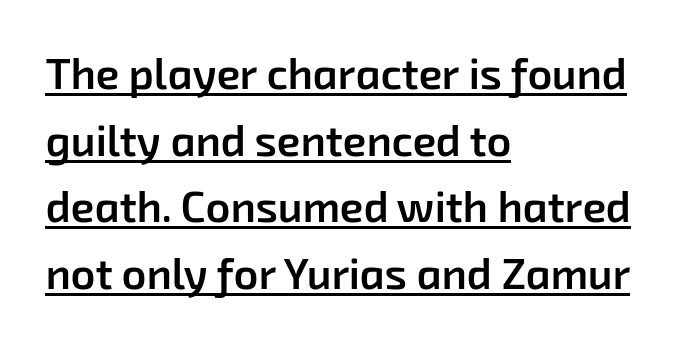
Q: Is the text bold? A: Semi-bold.
Q: Is the typeface a serif or a sans-serif typeface? A: Sans-serif.
Q: Is the text underlined? A: Yes.
Q: How is the paragraph aligned? A: Left-aligned.
Q: Is the spacing between letters normal or unusually wide? A: Normal.
Q: Is the spacing between lines tight, normal or loose? A: Normal.
Q: Width (condensed, normal, or wide)? A: Normal.
Q: Stroke contrast? A: Low.
Q: x-height? A: Medium.
Q: Monospaced? A: No.
